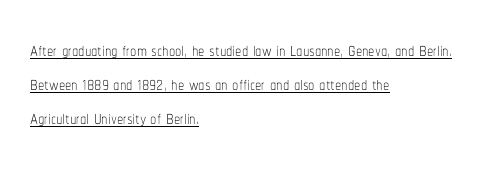
The cut favours lightness, reaching ordinary text weight at its darkest. The passage is arranged the way most books set body copy — flush left. Ordinary non-slanted type is in use. This sample carries an underscore along the baseline area.
